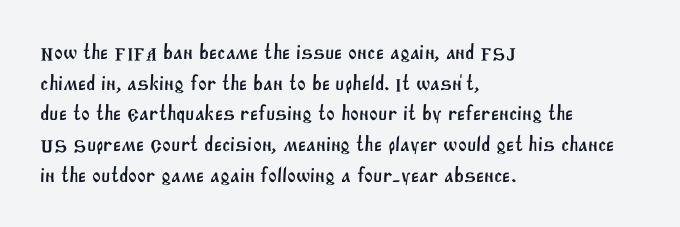
Honestly, the letter spacing is just normal — you wouldn't notice it. Is there much room between lines? A standard amount, neither cramped nor airy. Horizontal alignment here is leftward, the default for most running prose. Glance below the letters and you will spot only blank space.
